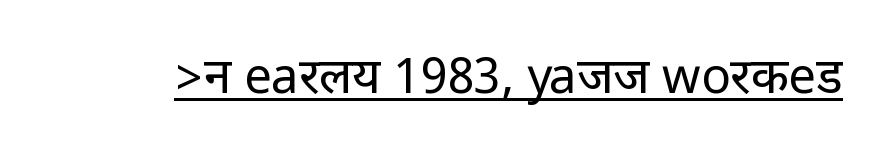
Nothing sits at the stroke ends, so this counts as sans-serif. Designer's note — italics off, roman on. The weight tops out at a normal text grade. These lines keep a tight, regular rhythm from letter to letter.
